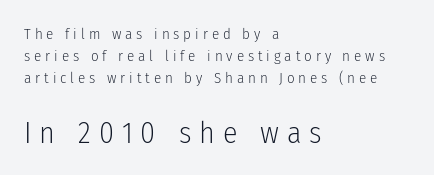
The lines in this sample share a left origin and differ only in where they stop. Weight: in the light-to-regular range. Lines of text with bare space underneath. The letters advance in unequal steps, a hallmark of proportional type. Serifs: no, the terminals of the letterforms are clean.
